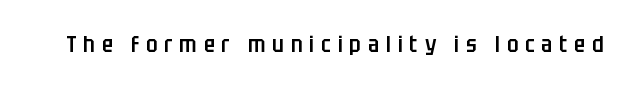
Q: Is the text bold? A: Semi-bold.
Q: Is the text italic (slanted)? A: No, it is upright.
Q: Is the text underlined? A: No.
Q: Is the spacing between letters normal or unusually wide? A: Unusually wide.
